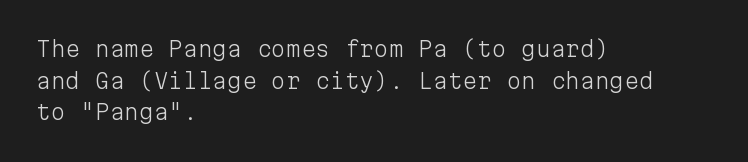
Q: Is the text bold? A: No.
Q: Is the text italic (slanted)? A: No, it is upright.
Q: Is the text underlined? A: No.
Q: How is the paragraph aligned? A: Left-aligned.
Q: Is the spacing between letters normal or unusually wide? A: Normal.
Q: Is the spacing between lines tight, normal or loose? A: Normal.
